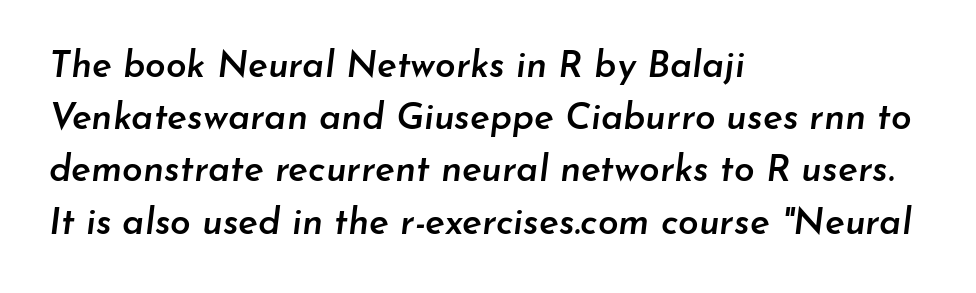
The image shows 37 px semibold type, italic (leaning right); set left-aligned, normal line spacing (1.41x), normal letter spacing, not underlined; low stroke contrast and a small x-height.
